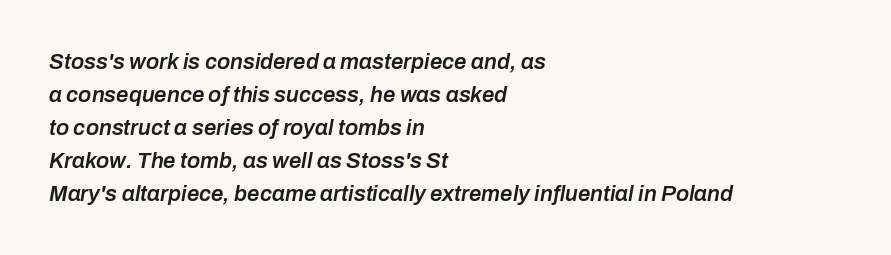
Q: Is the text bold? A: Semi-bold.
Q: Is the text italic (slanted)? A: Yes, it leans right by about 10 degrees.
Q: Is the text underlined? A: No.
Q: How is the paragraph aligned? A: Left-aligned.
Q: Is the spacing between letters normal or unusually wide? A: Normal.
Q: Is the spacing between lines tight, normal or loose? A: Normal.
